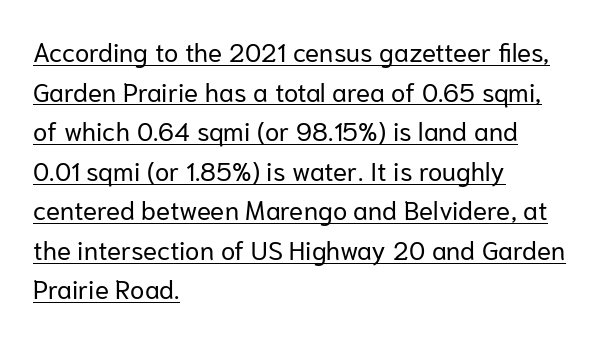
{"italic": "no", "bold": "no", "underline": "yes", "align": "left", "line_spacing": "normal", "line_spacing_ratio": 1.52, "letter_spacing": "normal", "letter_spacing_em": 0.0, "glyph_px": 26}
